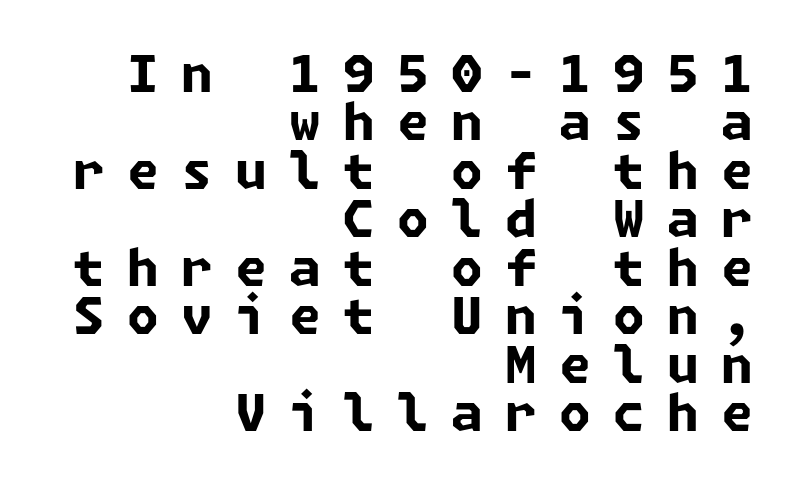
Display-style spreading of the glyphs; the letterfit is very open. The passage shown is not underscored anywhere. Visually the block forms a straight wall on the right and a jagged coastline on the left. Is this a sans? Yes — the strokes have no serifs. The lines are packed closely together with very little leading.
